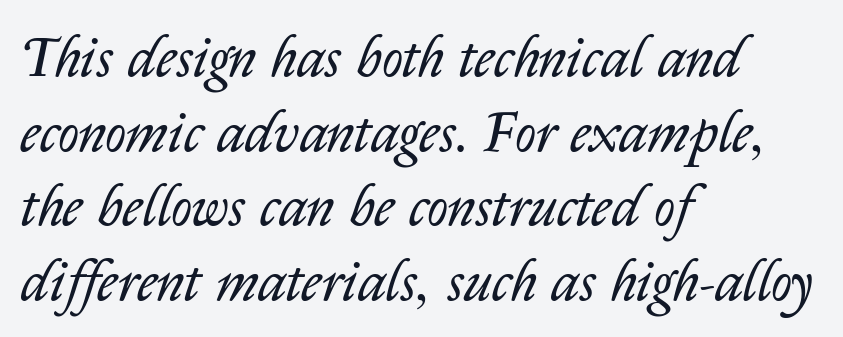
The image shows 57 px regular-weight type, italic (leaning right); set left-aligned, normal line spacing (1.31x), normal letter spacing, not underlined; low stroke contrast and a medium x-height.
